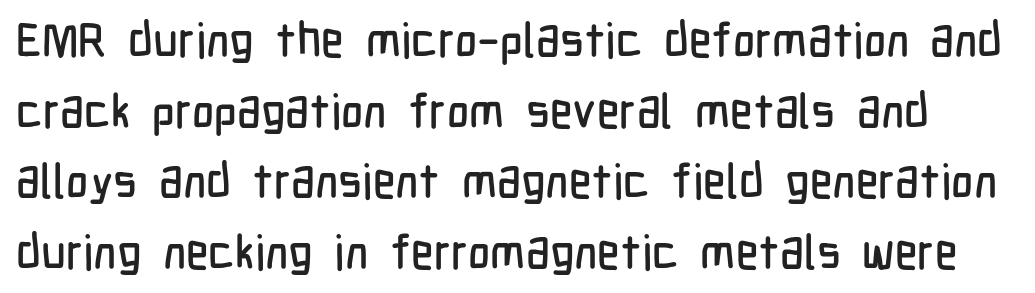
Q: Is the text italic (slanted)? A: No, it is upright.
Q: Is the typeface a serif or a sans-serif typeface? A: Sans-serif.
Q: Is the text underlined? A: No.
Q: Is the spacing between letters normal or unusually wide? A: Normal.
Q: Is the spacing between lines tight, normal or loose? A: Normal.
Q: Width (condensed, normal, or wide)? A: Condensed.
Q: Stroke contrast? A: Low.
Q: x-height? A: Medium.
Q: Monospaced? A: No.
